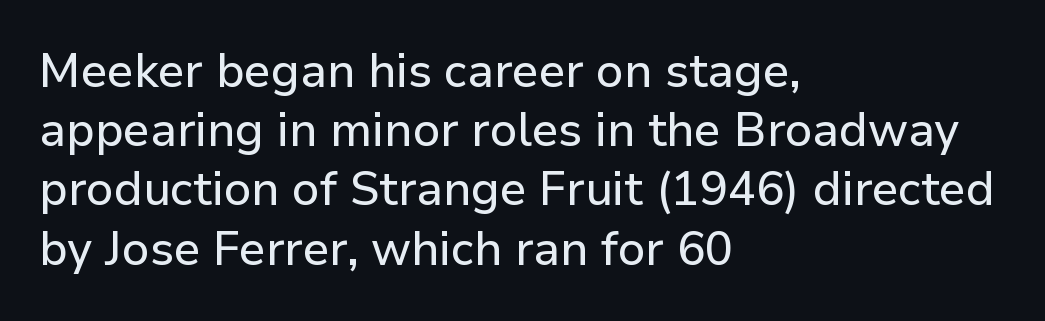
Q: Is the text italic (slanted)? A: No, it is upright.
Q: Is the typeface a serif or a sans-serif typeface? A: Sans-serif.
Q: Is the text underlined? A: No.
Q: How is the paragraph aligned? A: Left-aligned.
Q: Is the spacing between letters normal or unusually wide? A: Normal.
Q: Is the spacing between lines tight, normal or loose? A: Normal.
Q: Width (condensed, normal, or wide)? A: Normal.
Q: Stroke contrast? A: Low.
Q: x-height? A: Medium.
Q: Monospaced? A: No.
